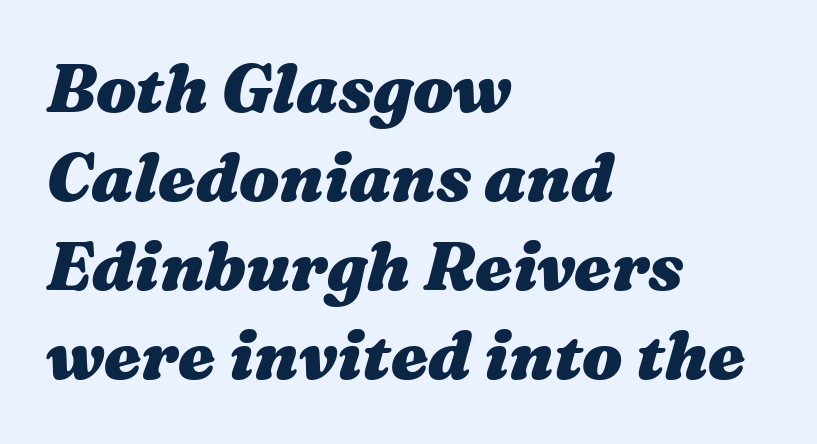
The image shows 67 px heavy, wide type, italic (leaning right); set left-aligned, normal line spacing (1.33x), normal letter spacing, not underlined; medium stroke contrast and a medium x-height.
